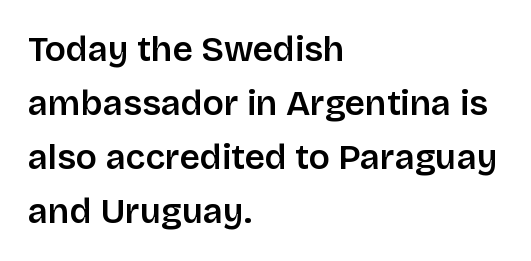
Evenly set lines give the paragraph a standard silhouette. No italicization has been applied; the sample stays upright. Each glyph is drawn with semibold strokes, heavier than normal yet not fully bold. This sample is left-justified, so line endings fall wherever the words run out.
